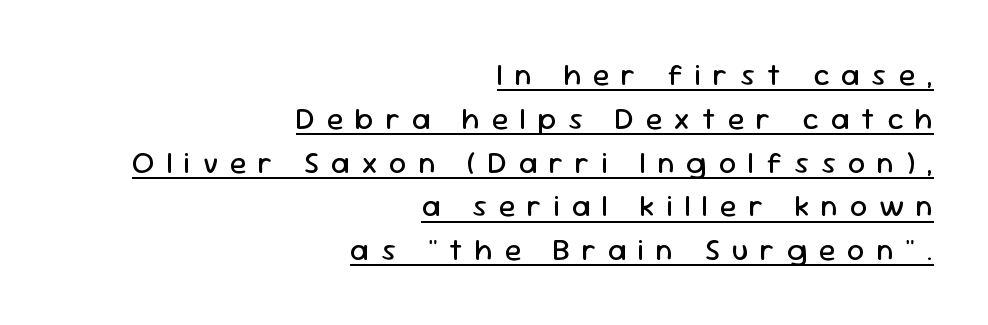
Q: Is the text bold? A: No.
Q: Is the text italic (slanted)? A: No, it is upright.
Q: Is the typeface a serif or a sans-serif typeface? A: Sans-serif.
Q: Is the text underlined? A: Yes.
Q: How is the paragraph aligned? A: Right-aligned.
Q: Is the spacing between letters normal or unusually wide? A: Unusually wide.
Q: Is the spacing between lines tight, normal or loose? A: Normal.
Q: Width (condensed, normal, or wide)? A: Normal.
Q: Stroke contrast? A: Low.
Q: x-height? A: Medium.
Q: Monospaced? A: No.
